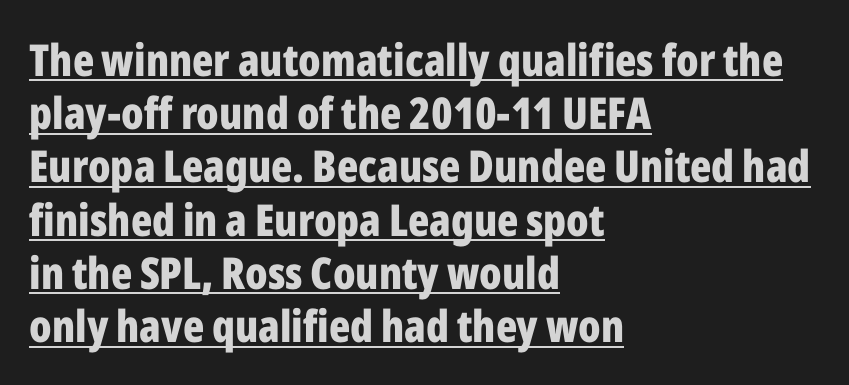
Leftover space on each line is placed entirely after the last word. The typesetter has applied underlining to the passage shown. Ordinary non-slanted type is in use. No feet cap the strokes, marking this as sans-serif type. The font is running at its bold setting. A typesetter would call this proportional, since set widths differ per character.
